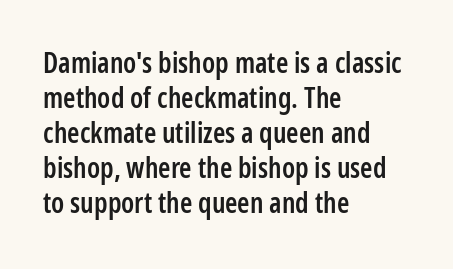
{"serif": "no", "italic": "no", "bold": "semi", "weight": "semibold", "width": "condensed", "stroke_contrast": "low", "x_height": "medium", "monospaced": "no", "underline": "no", "align": "left", "line_spacing": "normal", "line_spacing_ratio": 1.25, "letter_spacing": "normal", "letter_spacing_em": 0.0, "glyph_px": 28}
